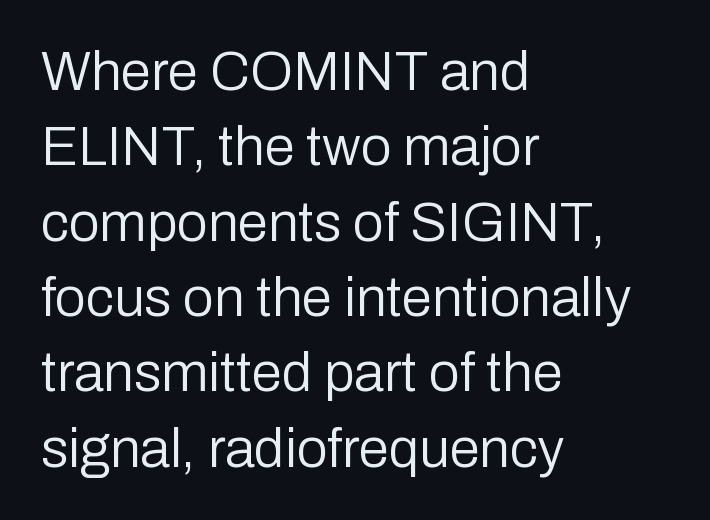
The image shows 55 px regular-weight sans-serif type, upright; set left-aligned, normal line spacing (1.37x), normal letter spacing, not underlined; low stroke contrast and a medium x-height.
